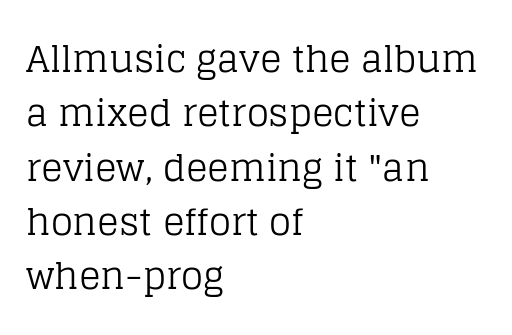
Q: Is the text bold? A: No.
Q: Is the text italic (slanted)? A: No, it is upright.
Q: Is the typeface a serif or a sans-serif typeface? A: Serif.
Q: Is the text underlined? A: No.
Q: How is the paragraph aligned? A: Left-aligned.
Q: Is the spacing between letters normal or unusually wide? A: Normal.
Q: Is the spacing between lines tight, normal or loose? A: Normal.
Q: Width (condensed, normal, or wide)? A: Normal.
Q: Stroke contrast? A: Low.
Q: x-height? A: Large.
Q: Monospaced? A: No.
